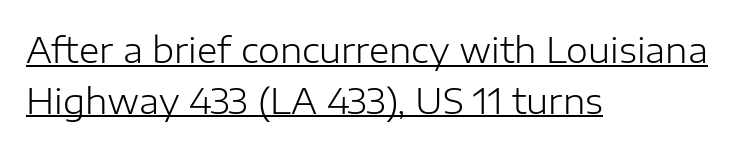
Each line of the rendering has a horizontal stroke beneath the glyphs. Compared with typical paragraphs, the rows here are spaced about the same. This is not heavy type; no bold has been used. A typesetter would call this proportional, since set widths differ per character. Each word holds together tightly as a unit, with standard inter-letter gaps. Tall strokes in this sample are plumb rather than angled.
